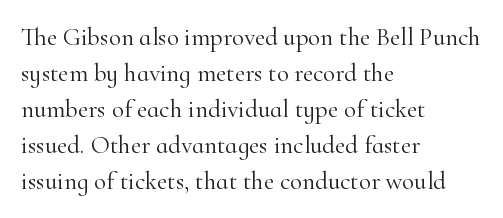
Q: Is the text bold? A: No.
Q: Is the text italic (slanted)? A: No, it is upright.
Q: Is the text underlined? A: No.
Q: How is the paragraph aligned? A: Left-aligned.
Q: Is the spacing between letters normal or unusually wide? A: Normal.
Q: Is the spacing between lines tight, normal or loose? A: Normal.
